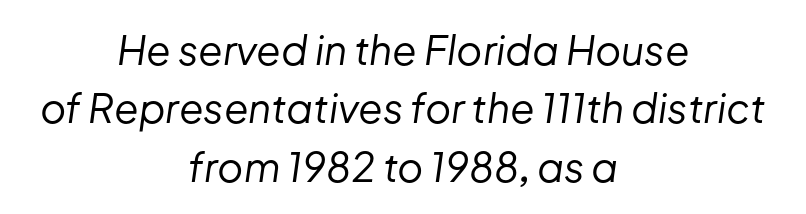
{"italic": "yes", "lean": "right", "slant_degrees": 8, "bold": "no", "weight": "regular", "width": "normal", "stroke_contrast": "low", "x_height": "medium", "monospaced": "no", "underline": "no", "align": "center", "line_spacing": "normal", "line_spacing_ratio": 1.46, "letter_spacing": "normal", "letter_spacing_em": 0.0, "glyph_px": 40}
